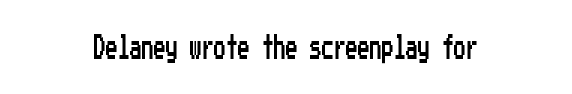
Observe the ordinary spacing: letters are neighbours, not strangers. Underline: absent. Rendered with straight, roman letterforms.
